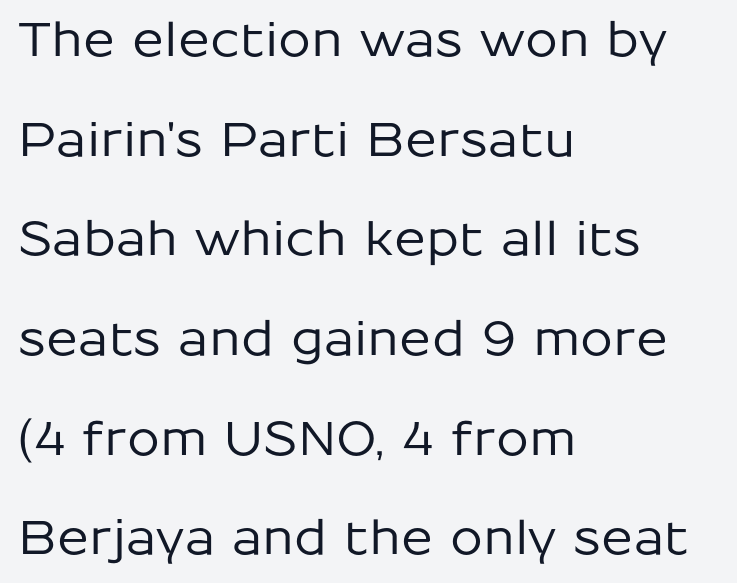
The image shows 47 px sans-serif type, upright; set left-aligned, loose line spacing (2.12x), normal letter spacing, not underlined; low stroke contrast and a medium x-height.
